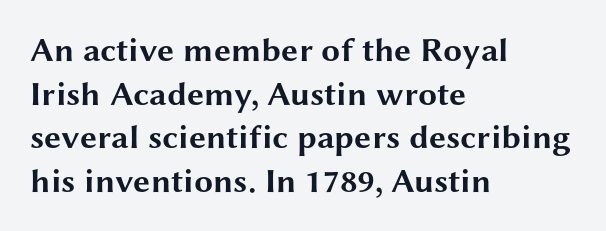
{"serif": "no", "italic": "no", "bold": "yes", "weight": "bold", "width": "wide", "stroke_contrast": "medium", "x_height": "medium", "monospaced": "no", "underline": "no", "align": "left", "line_spacing": "normal", "line_spacing_ratio": 1.28, "letter_spacing": "normal", "letter_spacing_em": 0.0, "glyph_px": 34}
